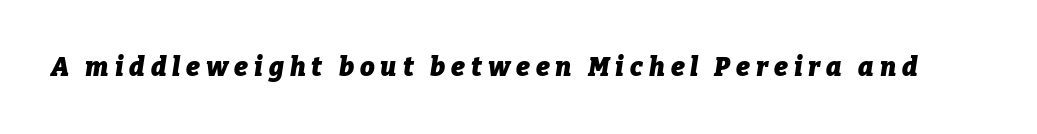
Q: Is the text bold? A: Yes.
Q: Is the text italic (slanted)? A: Yes, it leans right by about 9 degrees.
Q: Is the text underlined? A: No.
Q: Is the spacing between letters normal or unusually wide? A: Unusually wide.
